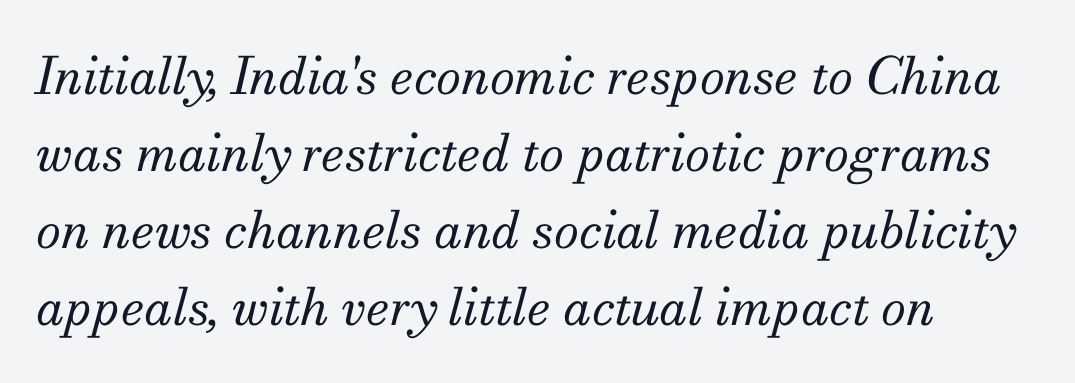
You can tell from the footed stems that serif type was used. The specimen reads as italic at a glance. Has an underline been added? It has not. The face looks like a standard text weight, possibly lighter.
